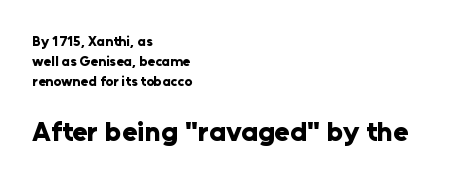
{"serif": "no", "italic": "no", "bold": "yes", "weight": "bold", "width": "normal", "stroke_contrast": "low", "x_height": "medium", "monospaced": "no", "underline": "no", "align": "left", "line_spacing": "normal", "line_spacing_ratio": 1.43, "letter_spacing": "normal", "letter_spacing_em": 0.0, "larger_block": "second", "size_ratio": 2.0, "glyph_px": 28}
